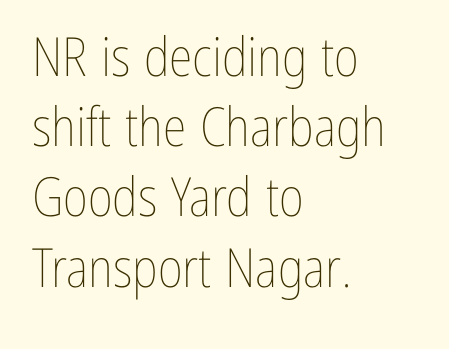
Quick note: underline off. This rendering leaves character spacing at its baseline value. Designer's note — italics off, roman on. The ragged edge is on the right, which tells us the setting is flush left. This block has exactly the height ordinary leading produces.
